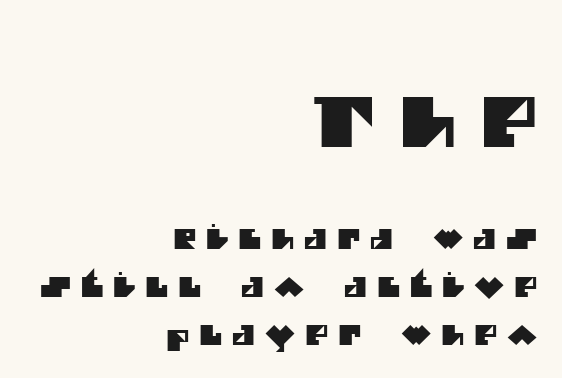
The image shows 69 px sans-serif type; set right-aligned, line spacing 1.72x, unusually wide letter spacing (+0.35 em), not underlined; the first (top) block is 2.46x larger; medium stroke contrast and a large x-height.
